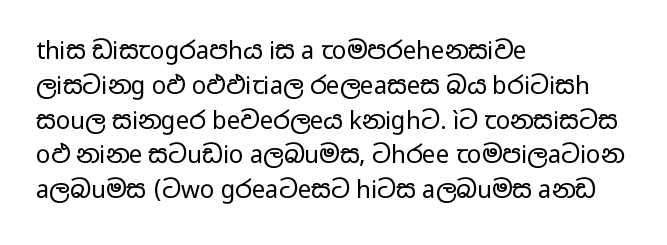
{"italic": "no", "bold": "no", "underline": "no", "align": "left", "line_spacing": "normal", "line_spacing_ratio": 1.45, "letter_spacing": "normal", "letter_spacing_em": 0.0, "glyph_px": 24}
